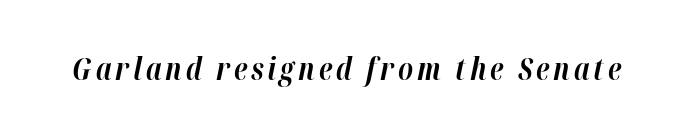
The image shows 30 px bold type, italic (leaning right); set not underlined; high stroke contrast and a medium x-height.
